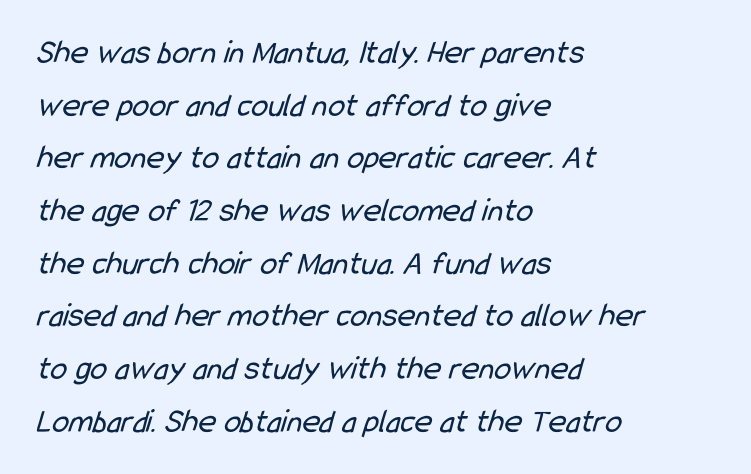
{"serif": "no", "bold": "no", "weight": "regular", "width": "condensed", "stroke_contrast": "low", "x_height": "medium", "monospaced": "no", "underline": "no", "align": "left", "line_spacing": "normal", "line_spacing_ratio": 1.55, "letter_spacing": "normal", "letter_spacing_em": 0.0, "glyph_px": 34}
